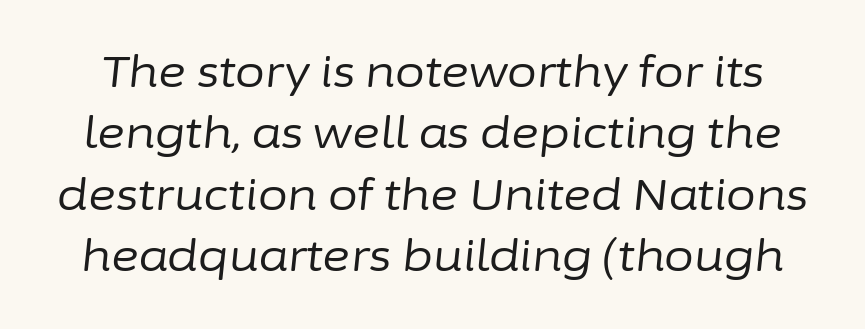
Q: Is the text bold? A: No.
Q: Is the text italic (slanted)? A: Yes, it leans right by about 6 degrees.
Q: Is the text underlined? A: No.
Q: Is the spacing between letters normal or unusually wide? A: Normal.
Q: Is the spacing between lines tight, normal or loose? A: Normal.
Q: Width (condensed, normal, or wide)? A: Normal.
Q: Stroke contrast? A: Low.
Q: x-height? A: Medium.
Q: Monospaced? A: No.
